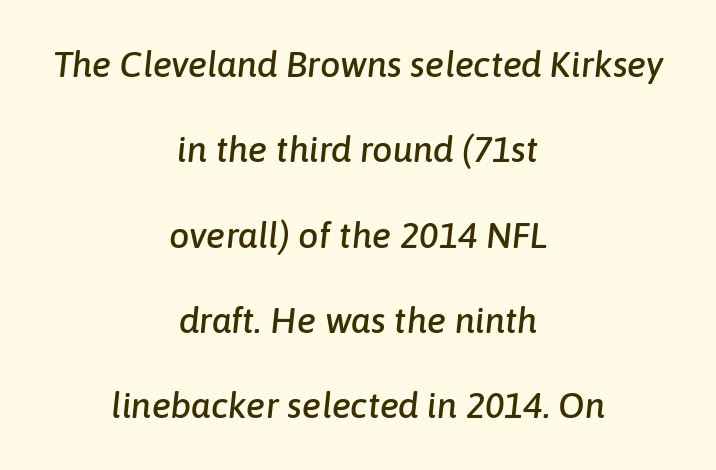
{"italic": "yes", "lean": "right", "slant_degrees": 6, "width": "normal", "stroke_contrast": "low", "x_height": "medium", "monospaced": "no", "underline": "no", "align": "center", "line_spacing": "loose", "line_spacing_ratio": 2.37, "letter_spacing": "normal", "letter_spacing_em": 0.0, "glyph_px": 36}
